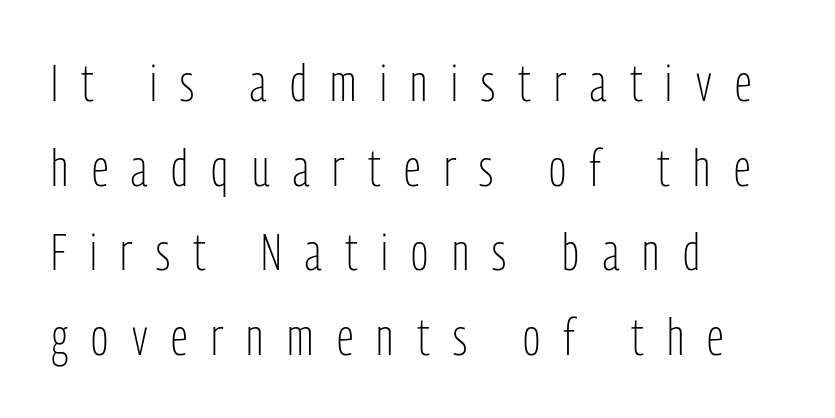
Proportional: the letters do not fall into vertical columns. This sample keeps an unexceptional amount of space between lines. Unlike italic type, these characters show no tilt at all. Check under the words: just untouched page. Each stroke keeps to a modest, everyday thickness or less. Layout note: lines flush left.
